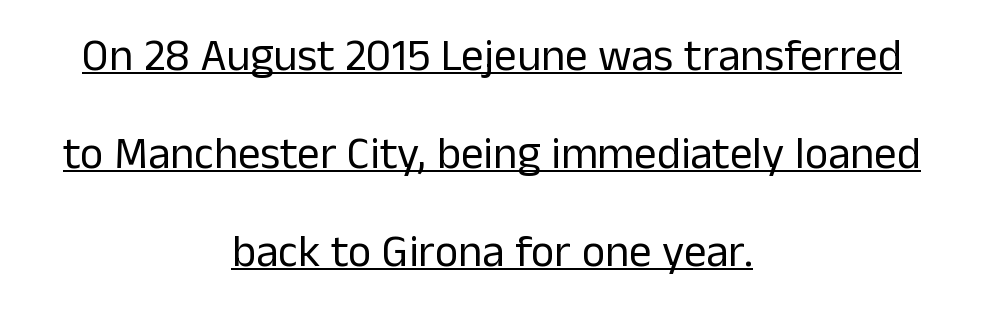
The image shows 45 px regular-weight sans-serif type, upright; set centered, loose line spacing (2.18x), normal letter spacing, underlined; low stroke contrast and a medium x-height.
